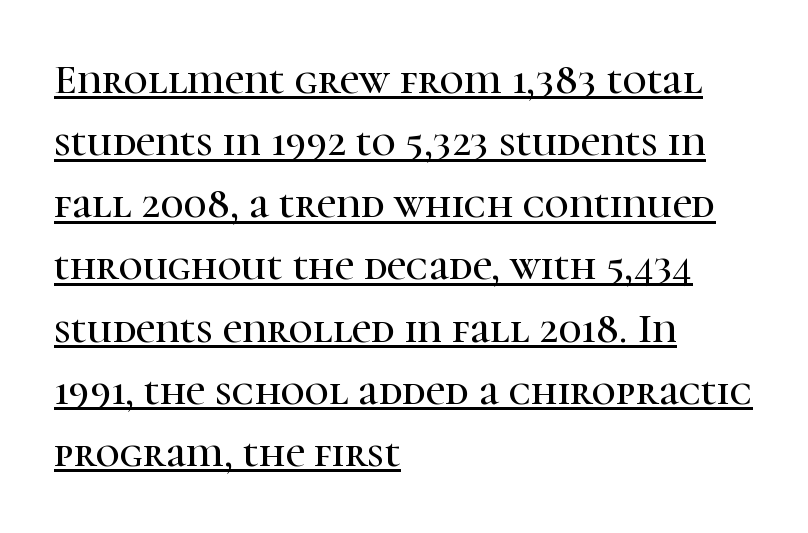
Q: Is the text italic (slanted)? A: No, it is upright.
Q: Is the typeface a serif or a sans-serif typeface? A: Serif.
Q: Is the text underlined? A: Yes.
Q: How is the paragraph aligned? A: Left-aligned.
Q: Is the spacing between letters normal or unusually wide? A: Normal.
Q: Is the spacing between lines tight, normal or loose? A: Normal.
Q: Width (condensed, normal, or wide)? A: Normal.
Q: Stroke contrast? A: High.
Q: x-height? A: Medium.
Q: Monospaced? A: No.
